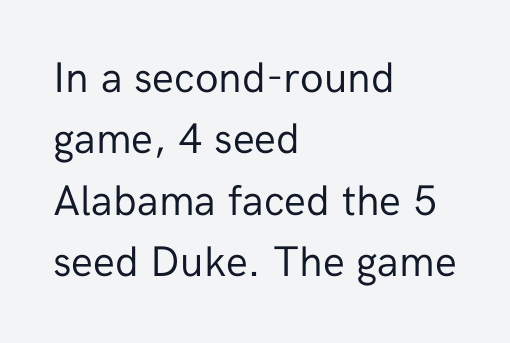
Q: Is the text bold? A: No.
Q: Is the text italic (slanted)? A: No, it is upright.
Q: Is the typeface a serif or a sans-serif typeface? A: Sans-serif.
Q: Is the text underlined? A: No.
Q: How is the paragraph aligned? A: Left-aligned.
Q: Is the spacing between letters normal or unusually wide? A: Normal.
Q: Is the spacing between lines tight, normal or loose? A: Normal.
Q: Width (condensed, normal, or wide)? A: Normal.
Q: Stroke contrast? A: Low.
Q: x-height? A: Medium.
Q: Monospaced? A: No.
